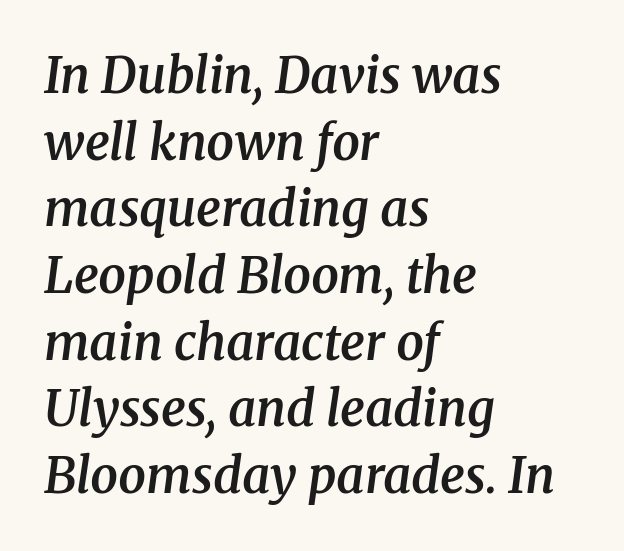
Q: Is the text bold? A: Semi-bold.
Q: Is the text italic (slanted)? A: Yes, it leans right by about 8 degrees.
Q: Is the typeface a serif or a sans-serif typeface? A: Serif.
Q: Is the text underlined? A: No.
Q: How is the paragraph aligned? A: Left-aligned.
Q: Is the spacing between letters normal or unusually wide? A: Normal.
Q: Is the spacing between lines tight, normal or loose? A: Normal.
Q: Width (condensed, normal, or wide)? A: Normal.
Q: Stroke contrast? A: Medium.
Q: x-height? A: Medium.
Q: Monospaced? A: No.
